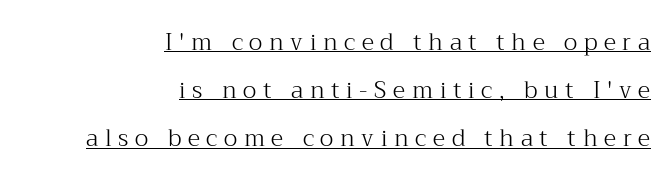
{"italic": "no", "bold": "no", "underline": "yes", "align": "right", "line_spacing": "loose", "line_spacing_ratio": 2.09, "letter_spacing": "wide", "letter_spacing_em": 0.29, "glyph_px": 23}
